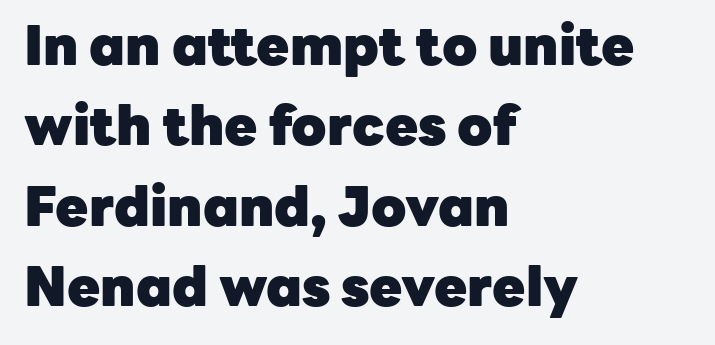
Q: Is the text bold? A: Yes.
Q: Is the text italic (slanted)? A: No, it is upright.
Q: Is the typeface a serif or a sans-serif typeface? A: Sans-serif.
Q: Is the text underlined? A: No.
Q: How is the paragraph aligned? A: Left-aligned.
Q: Is the spacing between letters normal or unusually wide? A: Normal.
Q: Is the spacing between lines tight, normal or loose? A: Normal.
Q: Width (condensed, normal, or wide)? A: Normal.
Q: Stroke contrast? A: Low.
Q: x-height? A: Medium.
Q: Monospaced? A: No.
